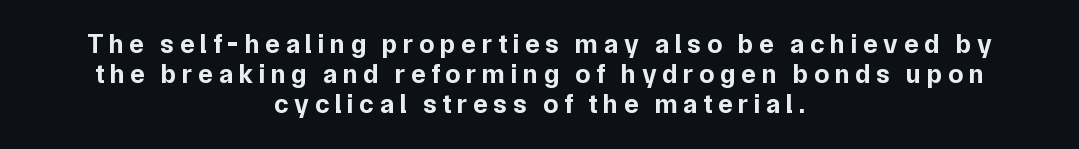
A typesetter would call this leading minimal, almost set solid. Any mark beneath the type? The region is blank. Compared with an ordinary text face, these strokes are far heavier — a full bold. It's the straight-up-and-down kind of type. Spacing between characters has been opened up far beyond the box default.
